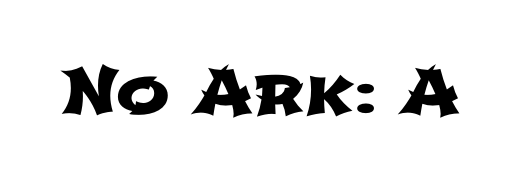
The area under the type is left untouched. Does the type have serifs? No, each stem ends abruptly. The letters advance in unequal steps, a hallmark of proportional type. This rendering leaves character spacing at its baseline value.
